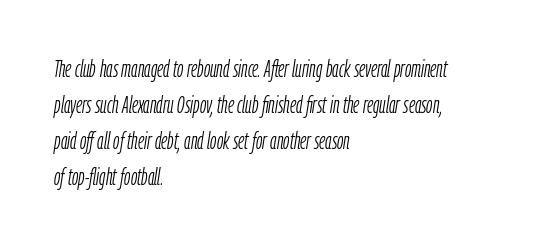
{"italic": "yes", "lean": "right", "slant_degrees": 9, "bold": "no", "underline": "no", "align": "left", "line_spacing": "normal", "line_spacing_ratio": 1.56, "letter_spacing": "normal", "letter_spacing_em": 0.0, "glyph_px": 23}
